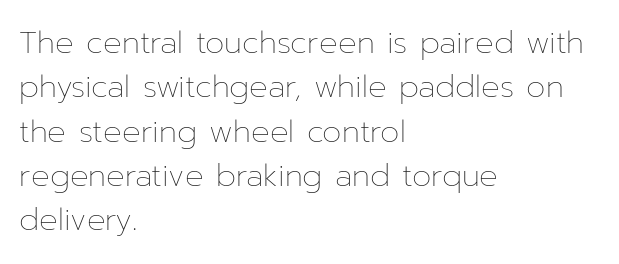
No extra ink here — the face is not bold. One-word summary of the alignment: left. The passage shown is typed in a proportional face where columns would drift. This sample uses an upright cut, with every glyph sitting square on the baseline. Underlining? Definitely not there. This rendering leaves character spacing at its baseline value.
